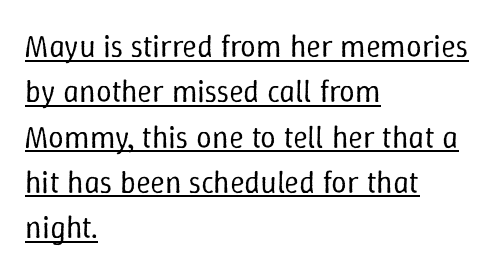
Q: Is the text bold? A: No.
Q: Is the text italic (slanted)? A: No, it is upright.
Q: Is the text underlined? A: Yes.
Q: How is the paragraph aligned? A: Left-aligned.
Q: Is the spacing between letters normal or unusually wide? A: Normal.
Q: Is the spacing between lines tight, normal or loose? A: Normal.
Q: Width (condensed, normal, or wide)? A: Normal.
Q: Stroke contrast? A: Low.
Q: x-height? A: Medium.
Q: Monospaced? A: No.
